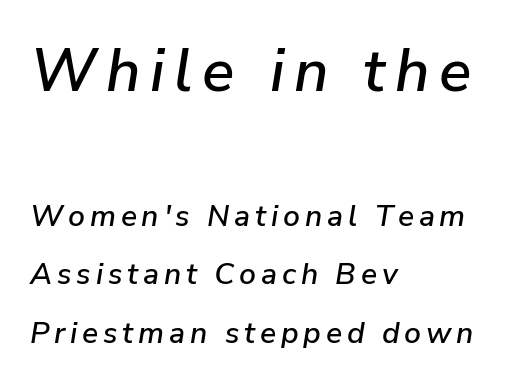
Large over small — that's the arrangement of the two blocks here. Each new line begins a long way beneath the previous one. The axis of the letterforms is tilted away from vertical. Horizontal alignment here is leftward, the default for most running prose. The glyphs are unaccompanied by any horizontal stroke below them. Note the varied advance widths — an 'i' is clearly narrower than an 'm'.
